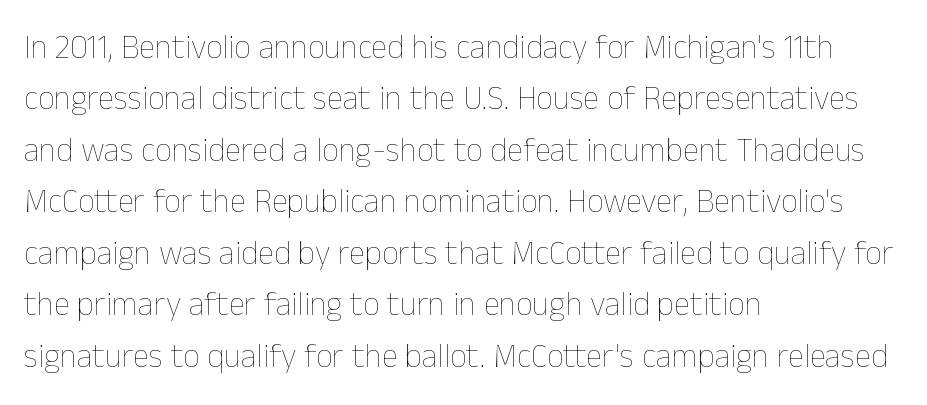
Q: Is the text bold? A: No.
Q: Is the text italic (slanted)? A: No, it is upright.
Q: Is the text underlined? A: No.
Q: How is the paragraph aligned? A: Left-aligned.
Q: Is the spacing between letters normal or unusually wide? A: Normal.
Q: Is the spacing between lines tight, normal or loose? A: Normal.
Q: Width (condensed, normal, or wide)? A: Normal.
Q: Stroke contrast? A: Low.
Q: x-height? A: Medium.
Q: Monospaced? A: No.
